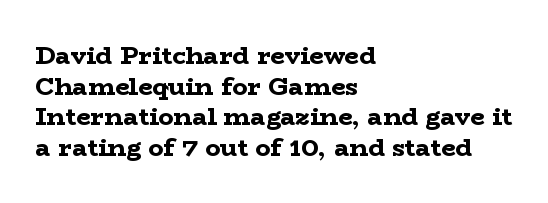
Q: Is the text bold? A: Yes.
Q: Is the text italic (slanted)? A: No, it is upright.
Q: Is the text underlined? A: No.
Q: How is the paragraph aligned? A: Left-aligned.
Q: Is the spacing between letters normal or unusually wide? A: Normal.
